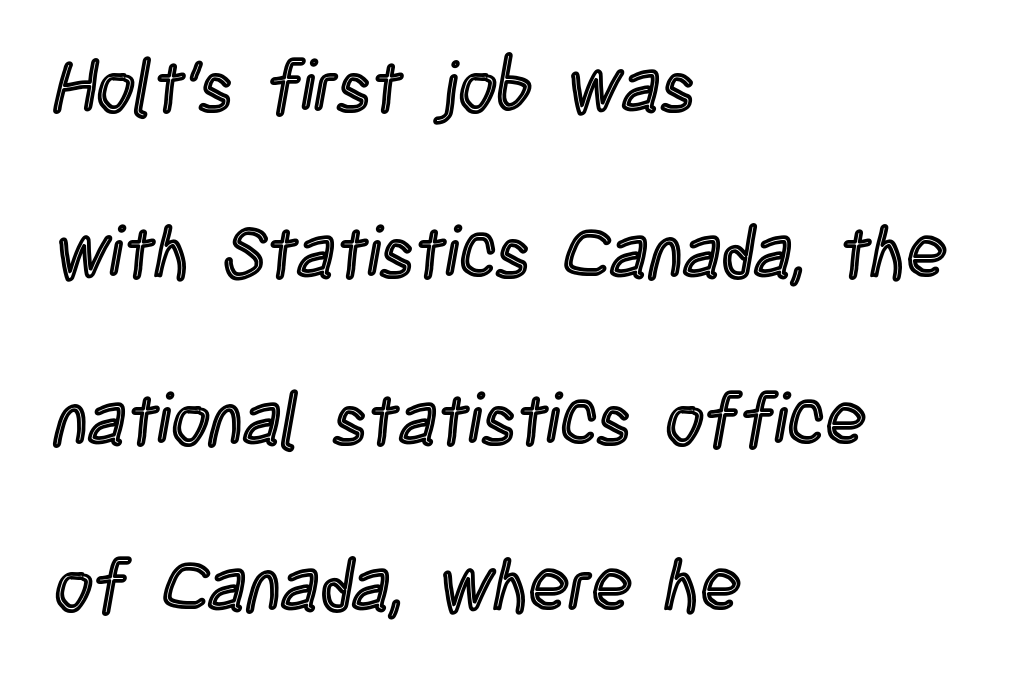
{"width": "condensed", "x_height": "large", "monospaced": "no", "underline": "no", "align": "left", "line_spacing": "loose", "line_spacing_ratio": 2.25, "letter_spacing": "normal", "letter_spacing_em": 0.0, "glyph_px": 74}
